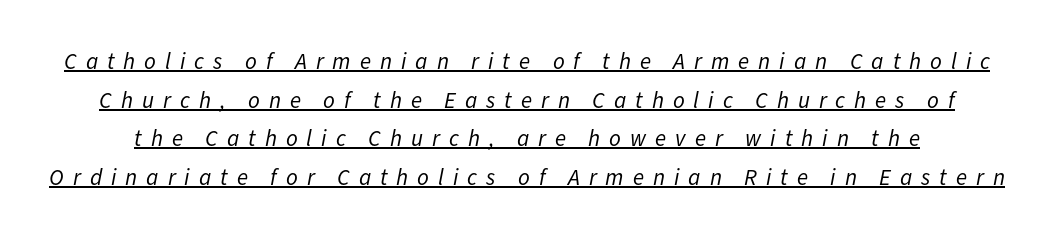
Q: Is the text bold? A: No.
Q: Is the text italic (slanted)? A: Yes, it leans right by about 11 degrees.
Q: Is the text underlined? A: Yes.
Q: Is the spacing between letters normal or unusually wide? A: Unusually wide.
Q: Is the spacing between lines tight, normal or loose? A: Normal.
